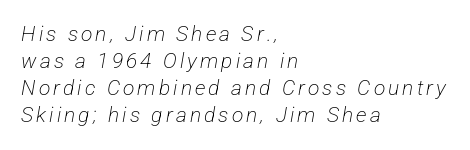
The image shows 21 px text type; set left-aligned, normal line spacing (1.29x), not underlined.
